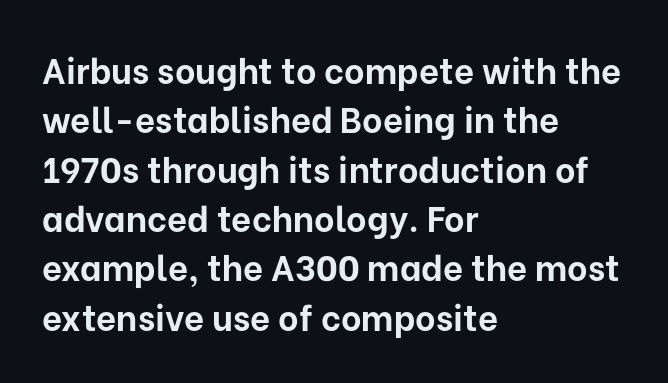
The setting favours the left margin, as ordinary paragraphs usually do. Quick note: not italic, upright. These lines sit exactly where default settings would place them. Check under the words: just untouched page. Varying glyph widths throughout — classic text-font behaviour. Is the type bold? Yes — the strokes are clearly thick and heavy.
